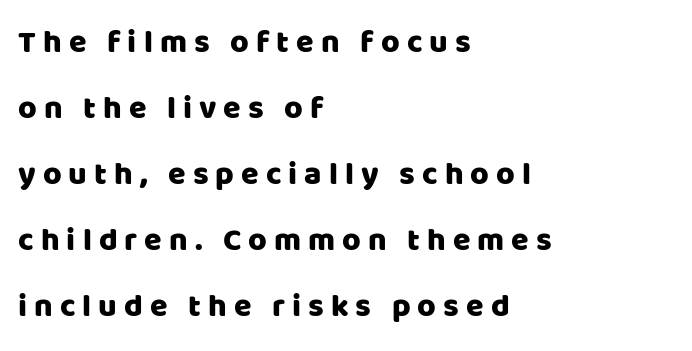
{"serif": "no", "italic": "no", "width": "normal", "stroke_contrast": "low", "x_height": "large", "monospaced": "no", "underline": "no", "align": "left", "line_spacing": "loose", "line_spacing_ratio": 2.06, "letter_spacing": "wide", "letter_spacing_em": 0.22, "glyph_px": 32}
